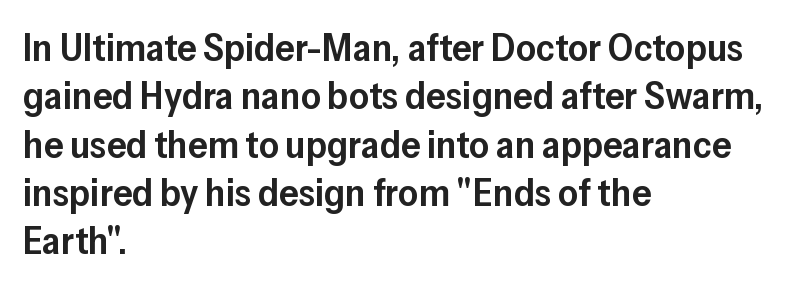
Rendered with straight, roman letterforms. Between one letter and the next there's only the usual sliver of space. A bit beefed up — I'd call it semibold rather than bold. Is the block centered? No — it sits flush against the left margin. The zone under the glyphs is completely vacant. Nope, no serifs anywhere on these letters.
